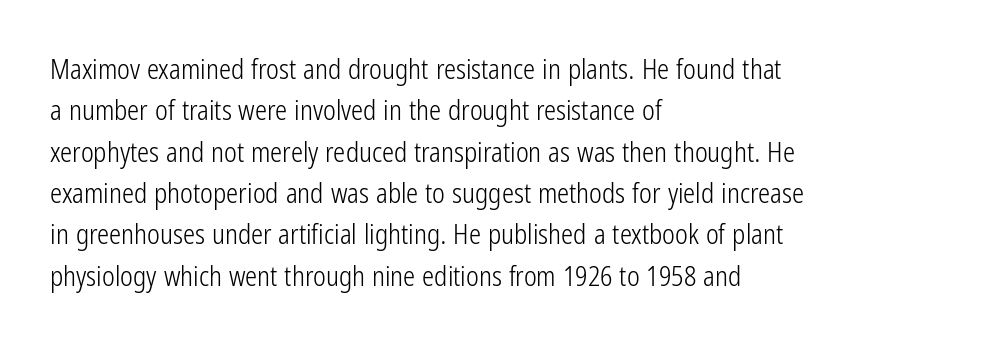
{"italic": "no", "bold": "no", "underline": "no", "align": "left", "line_spacing": "normal", "line_spacing_ratio": 1.53, "letter_spacing": "normal", "letter_spacing_em": 0.0, "glyph_px": 27}
